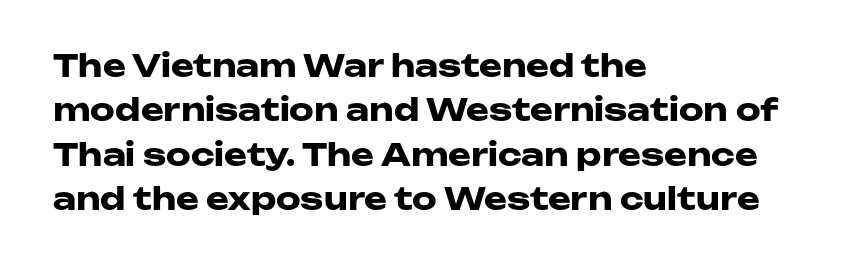
Q: Is the text bold? A: Yes.
Q: Is the text italic (slanted)? A: No, it is upright.
Q: Is the typeface a serif or a sans-serif typeface? A: Sans-serif.
Q: Is the text underlined? A: No.
Q: How is the paragraph aligned? A: Left-aligned.
Q: Is the spacing between letters normal or unusually wide? A: Normal.
Q: Is the spacing between lines tight, normal or loose? A: Normal.
Q: Width (condensed, normal, or wide)? A: Wide.
Q: Stroke contrast? A: Low.
Q: x-height? A: Medium.
Q: Monospaced? A: No.
